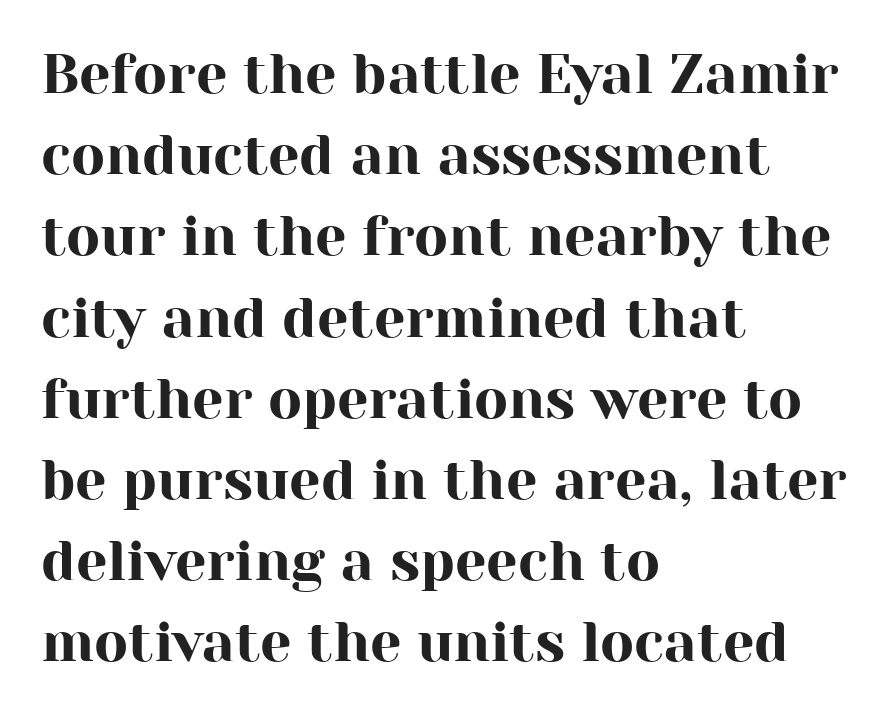
{"serif": "yes", "italic": "no", "width": "normal", "stroke_contrast": "high", "x_height": "medium", "monospaced": "no", "underline": "no", "align": "left", "line_spacing": "normal", "line_spacing_ratio": 1.45, "letter_spacing": "normal", "letter_spacing_em": 0.0, "glyph_px": 56}
